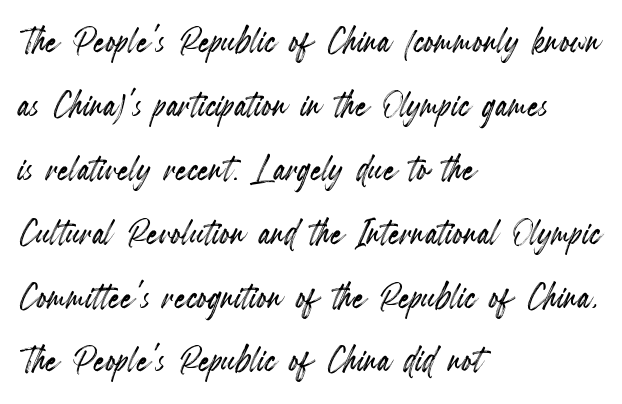
In terms of letterspacing, this is plain default setting. The typesetter chose a ragged-right arrangement here. Students, observe: this is what conventionally led text looks like.
